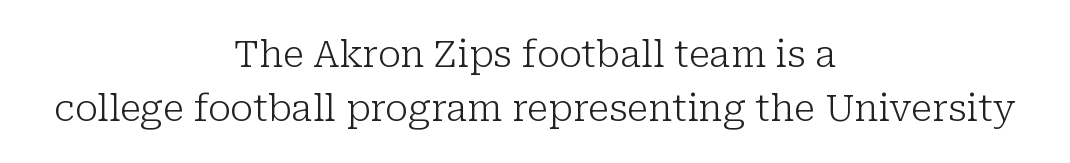
Q: Is the text bold? A: No.
Q: Is the text italic (slanted)? A: No, it is upright.
Q: Is the typeface a serif or a sans-serif typeface? A: Serif.
Q: Is the text underlined? A: No.
Q: How is the paragraph aligned? A: Centered.
Q: Is the spacing between letters normal or unusually wide? A: Normal.
Q: Is the spacing between lines tight, normal or loose? A: Normal.
Q: Width (condensed, normal, or wide)? A: Normal.
Q: Stroke contrast? A: Low.
Q: x-height? A: Medium.
Q: Monospaced? A: No.
